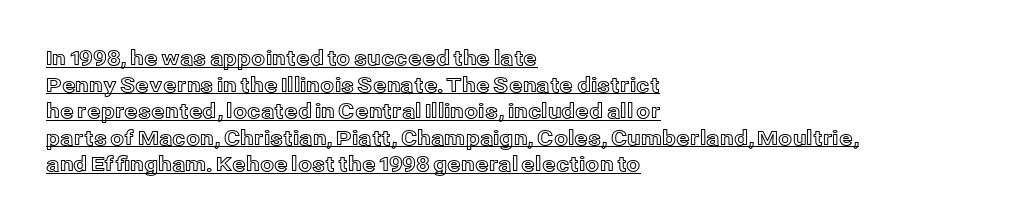
Q: Is the text italic (slanted)? A: No, it is upright.
Q: Is the text underlined? A: Yes.
Q: How is the paragraph aligned? A: Left-aligned.
Q: Is the spacing between letters normal or unusually wide? A: Normal.
Q: Is the spacing between lines tight, normal or loose? A: Normal.
